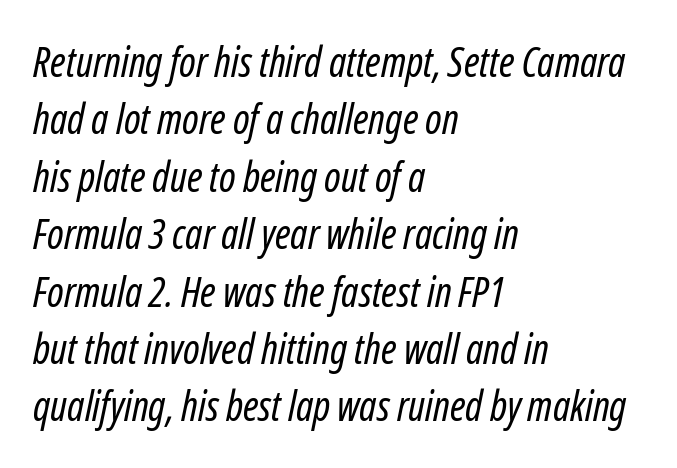
Q: Is the text bold? A: No.
Q: Is the text italic (slanted)? A: Yes, it leans right by about 12 degrees.
Q: Is the text underlined? A: No.
Q: How is the paragraph aligned? A: Left-aligned.
Q: Is the spacing between letters normal or unusually wide? A: Normal.
Q: Is the spacing between lines tight, normal or loose? A: Normal.
Q: Width (condensed, normal, or wide)? A: Condensed.
Q: Stroke contrast? A: Low.
Q: x-height? A: Medium.
Q: Monospaced? A: No.
